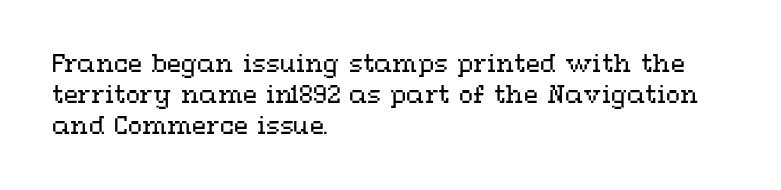
Descenders are the only things crossing below the line. The font sits on the lighter half of the weight spectrum, regular included. Does the copy run flush right? No — it runs flush left. Vertically, the passage feels balanced, rows spaced as you'd expect.
